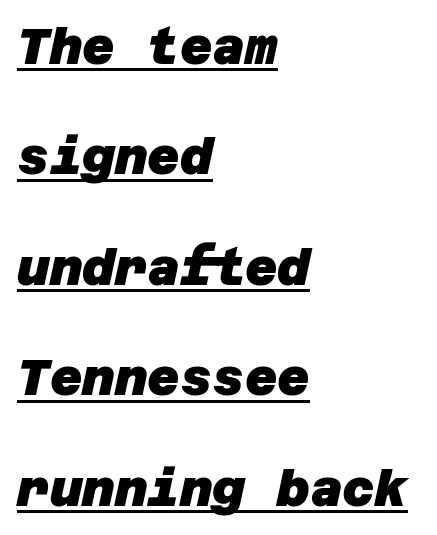
Each line of the rendering has a horizontal stroke beneath the glyphs. The setting favours the left margin, as ordinary paragraphs usually do. Widely set lines give the paragraph a tall, airy silhouette. Stroke thickness is high; the sample reads as a true bold. Nothing sits at the stroke ends, so this counts as sans-serif. How are the letters spaced? Ordinarily, with no added tracking.
